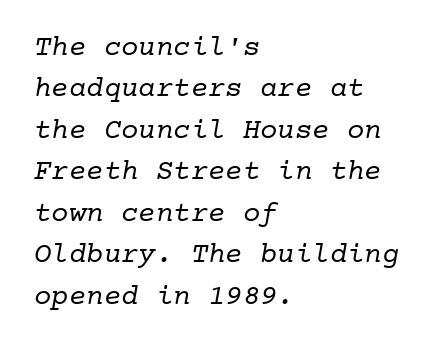
The image shows 29 px regular-weight serif type, monospaced; set left-aligned, normal line spacing (1.43x), normal letter spacing, not underlined; low stroke contrast and a medium x-height.
